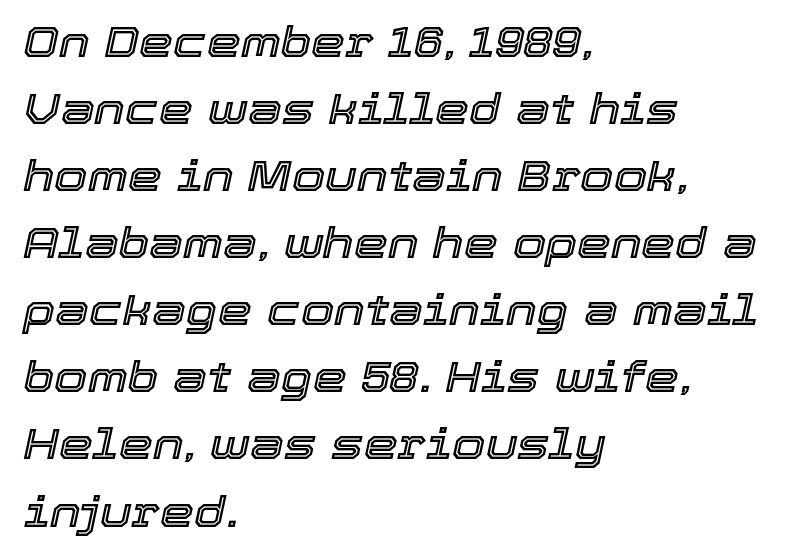
Q: Is the text italic (slanted)? A: Yes, it leans right by about 12 degrees.
Q: Is the text underlined? A: No.
Q: How is the paragraph aligned? A: Left-aligned.
Q: Is the spacing between letters normal or unusually wide? A: Normal.
Q: Is the spacing between lines tight, normal or loose? A: Normal.
Q: Width (condensed, normal, or wide)? A: Normal.
Q: x-height? A: Medium.
Q: Monospaced? A: No.
